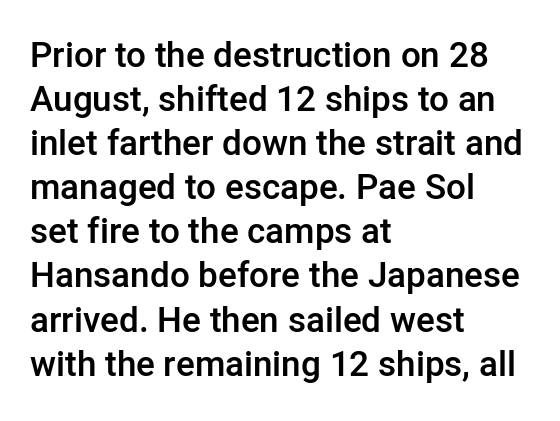
The face used here is a semibold: visibly heavier than regular, lighter than bold. Vertical strokes here are truly vertical. The rendering shows plain stroke endings on the letterforms — a sans-serif design. Regarding leading, the lines here are spaced in the standard way. The face used here is proportionally spaced, like ordinary book or web type.
